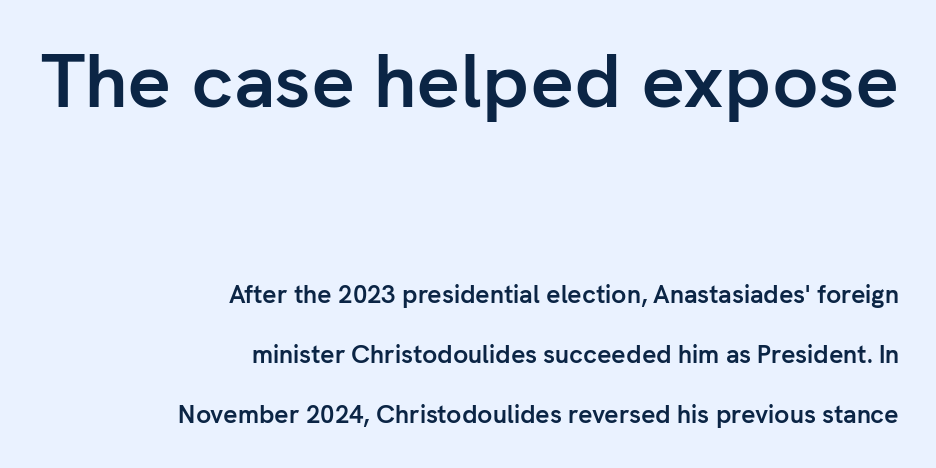
The image shows 76 px semibold sans-serif type, upright; set right-aligned, loose line spacing (2.4x), normal letter spacing, not underlined; the first (top) block is 3.04x larger; low stroke contrast and a medium x-height.
